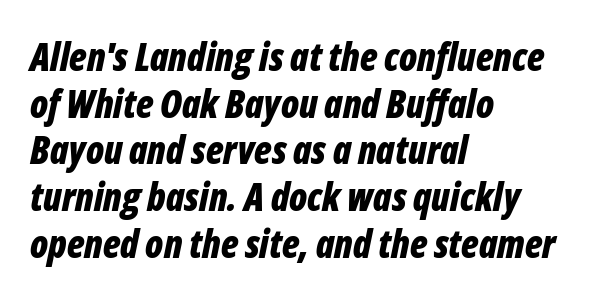
{"italic": "yes", "lean": "right", "slant_degrees": 12, "bold": "yes", "weight": "bold", "width": "condensed", "stroke_contrast": "low", "x_height": "medium", "monospaced": "no", "underline": "no", "align": "left", "line_spacing_ratio": 1.23, "letter_spacing": "normal", "letter_spacing_em": 0.0, "glyph_px": 38}
